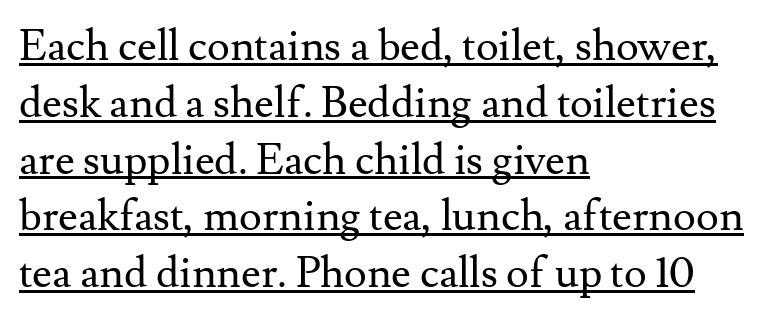
Quick note: interline space is typical. Letterform terminals end in serifs throughout the passage. Between one letter and the next there's only the usual sliver of space. These lines are rendered in a variable-pitch font. The lettering holds an erect, upright posture throughout. Unbolded letterforms with no extra heft.
